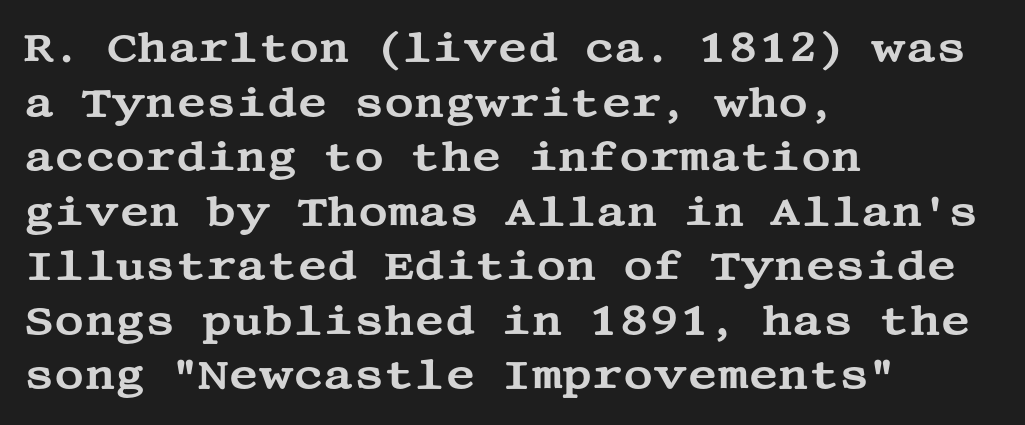
The image shows 41 px wide serif type, upright; set left-aligned, normal line spacing (1.33x), normal letter spacing, not underlined; medium stroke contrast and a large x-height.
